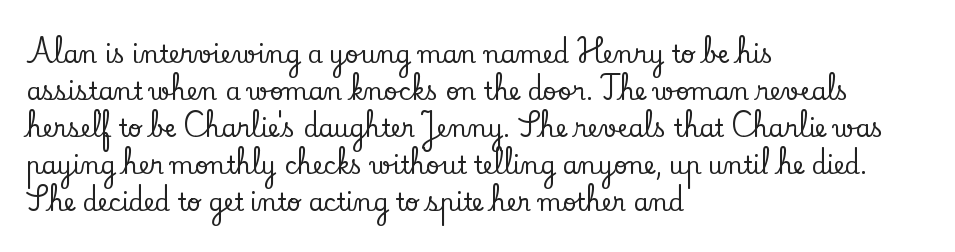
This is roman type, the default non-slanted kind. The lines in this sample share a left origin and differ only in where they stop. Glance below the letters and you will spot only blank space. The line-height multiplier appears to be the usual default. No extra tracking has been applied to these lines.
